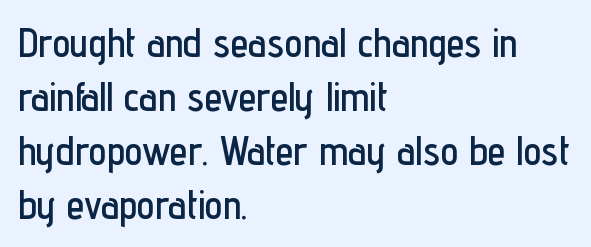
The letters advance in unequal steps, a hallmark of proportional type. A student would call this left alignment; a typographer would say flush left, rag right. The rendering shows plain stroke endings on the letterforms — a sans-serif design. Regular leading. Only glyphs here, with clear space below each row.
